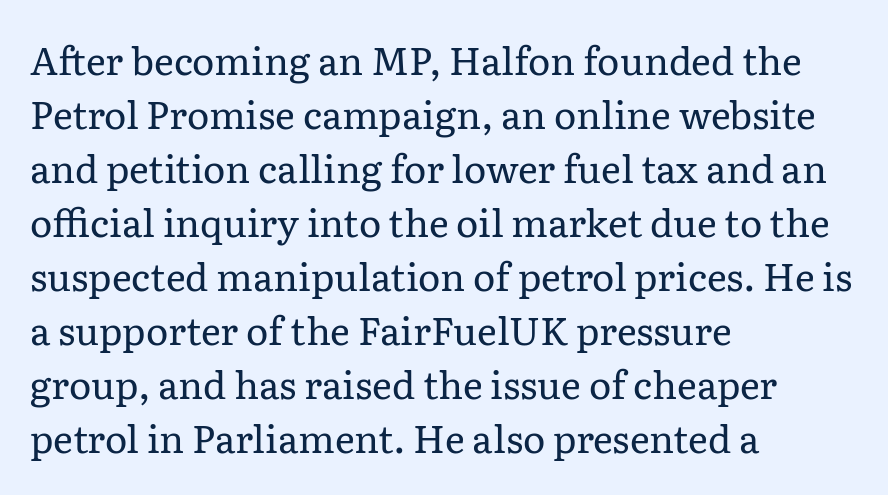
Q: Is the text bold? A: No.
Q: Is the text italic (slanted)? A: No, it is upright.
Q: Is the typeface a serif or a sans-serif typeface? A: Serif.
Q: Is the text underlined? A: No.
Q: How is the paragraph aligned? A: Left-aligned.
Q: Is the spacing between letters normal or unusually wide? A: Normal.
Q: Is the spacing between lines tight, normal or loose? A: Normal.
Q: Width (condensed, normal, or wide)? A: Normal.
Q: Stroke contrast? A: Low.
Q: x-height? A: Medium.
Q: Monospaced? A: No.
